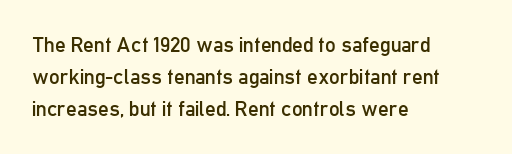
{"italic": "no", "bold": "no", "underline": "no", "align": "left", "line_spacing": "normal", "line_spacing_ratio": 1.53, "letter_spacing": "normal", "letter_spacing_em": 0.0, "glyph_px": 21}
